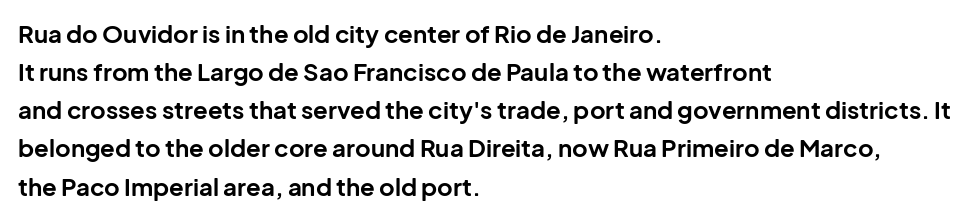
The image shows 24 px bold type, upright; set left-aligned, normal line spacing (1.59x), normal letter spacing, not underlined.
